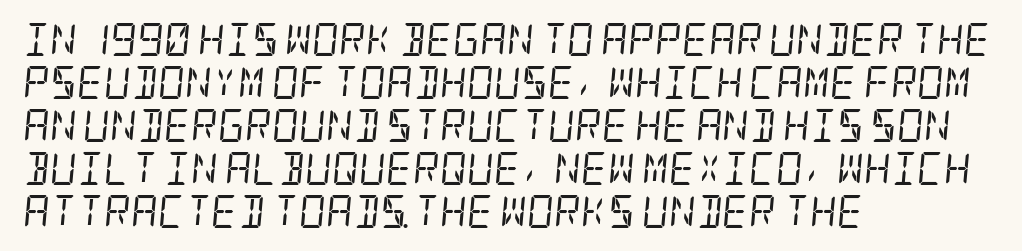
The zone under the glyphs is completely vacant. An italicized treatment has been applied to the whole sample. The block of text has a typical density, with ordinary space between rows. The rag falls on the right side of this text block. Bold? No — there's no thickening of the strokes.
